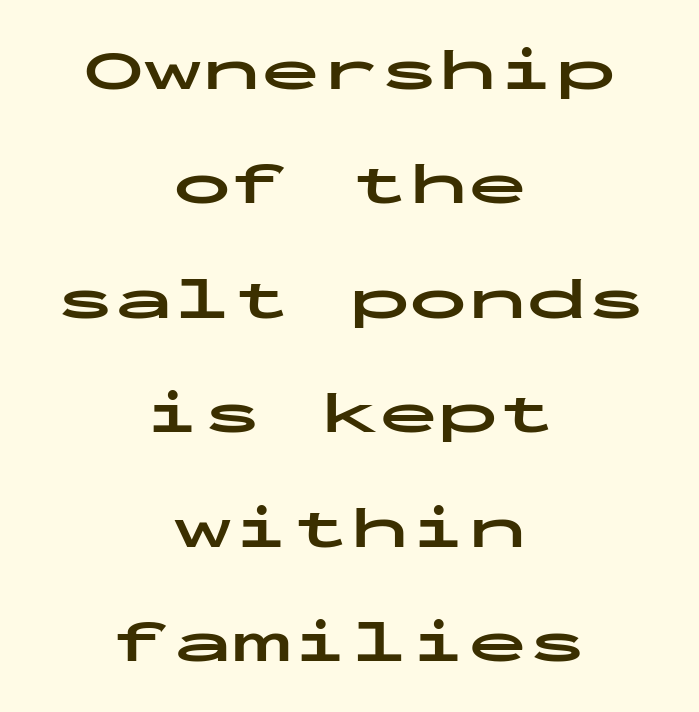
Both edges are ragged and mirror each other, which tells us the setting is centered. Short note: letters normally spaced. Plain, unruled lines of type. Does the lettering tilt? It doesn't — this is upright. Line spacing here is loose. Note: no serifs on the glyphs.
